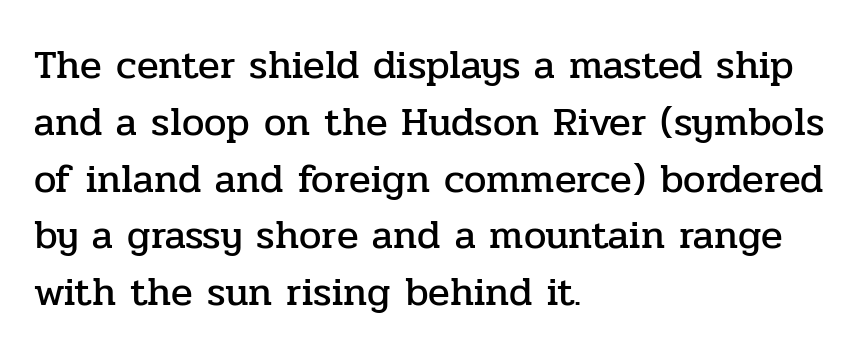
The image shows 40 px serif type, upright; set left-aligned, normal line spacing (1.42x), normal letter spacing, not underlined; low stroke contrast and a medium x-height.
